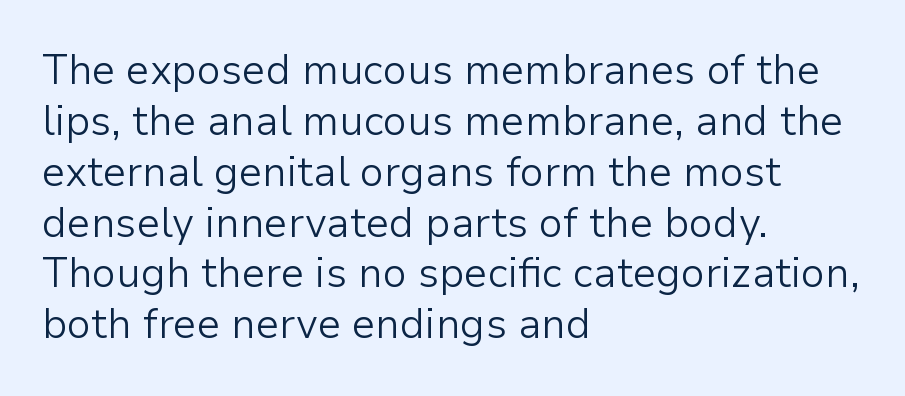
The image shows 41 px light sans-serif type, upright; set left-aligned, line spacing 1.24x, normal letter spacing, not underlined; low stroke contrast and a medium x-height.
